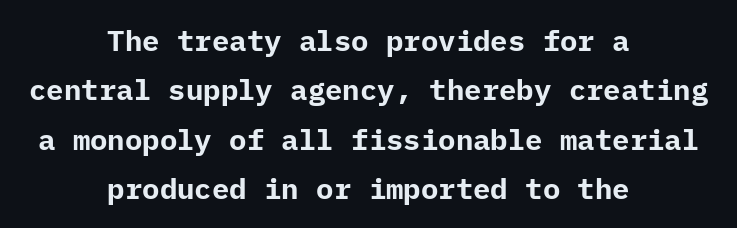
{"serif": "no", "italic": "no", "bold": "yes", "weight": "bold", "width": "normal", "stroke_contrast": "low", "x_height": "medium", "underline": "no", "align": "center", "line_spacing": "normal", "line_spacing_ratio": 1.7, "letter_spacing": "normal", "letter_spacing_em": 0.0, "glyph_px": 29}
